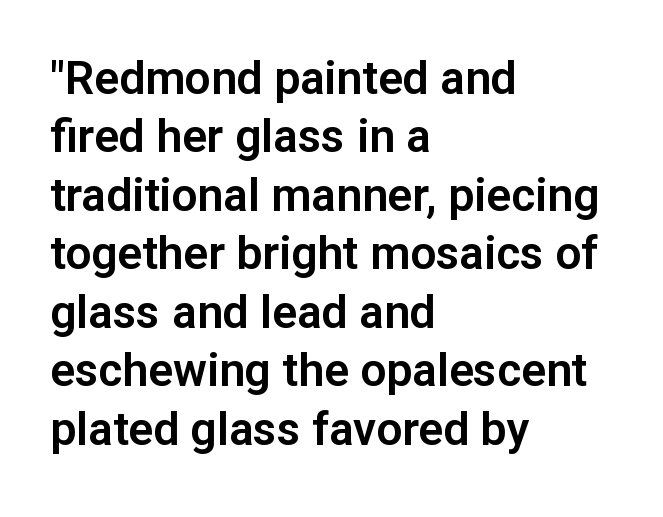
Notice how the stems are strictly vertical — no italics here. Regarding leading, the lines here are spaced in the standard way. Does the type have serifs? No, each stem ends abruptly. Only glyphs here, with clear space below each row. Is the letter spacing exaggerated? No — it looks like the ordinary default. Caption: multi-line text, flush left, ragged right.
